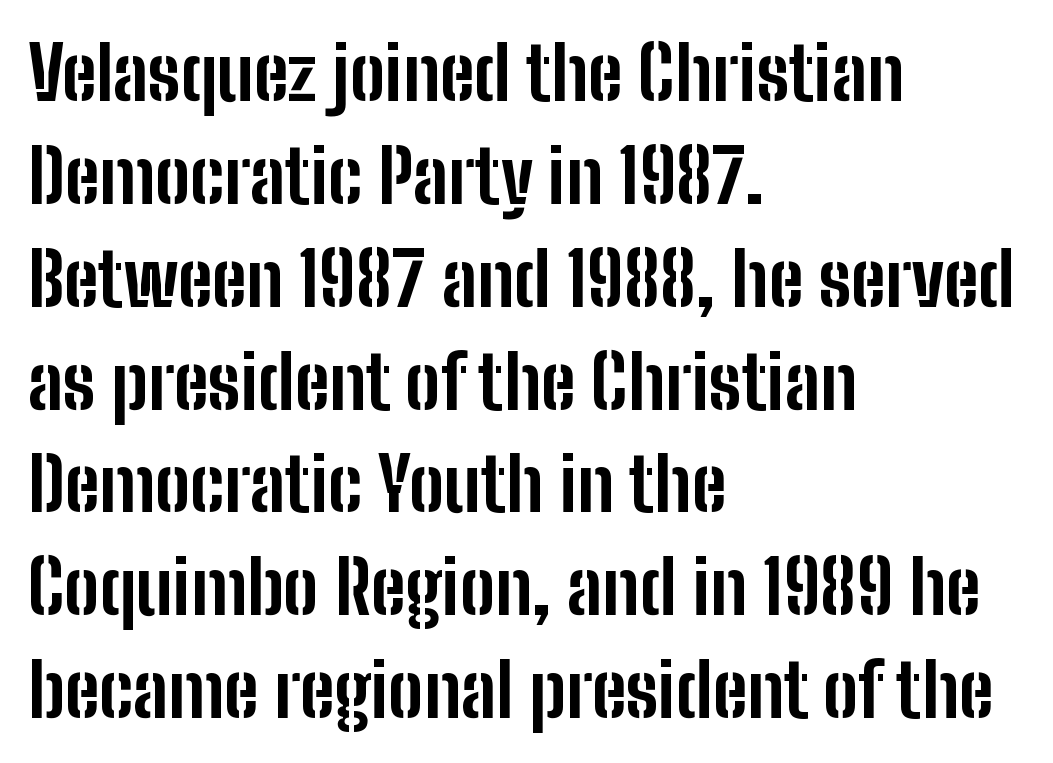
What weight is shown? A full bold with thick strokes. Line beginnings align vertically; line endings do not. Regarding serifs, this sample does without them. Here the designer chose a conventional face with non-uniform glyph widths. Does the lettering tilt? It doesn't — this is upright. Type without underlining.
